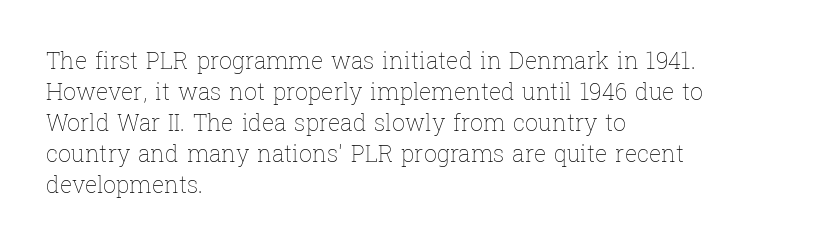
{"italic": "no", "bold": "no", "underline": "no", "align": "left", "line_spacing": "normal", "line_spacing_ratio": 1.35, "letter_spacing": "normal", "letter_spacing_em": 0.0, "glyph_px": 23}
